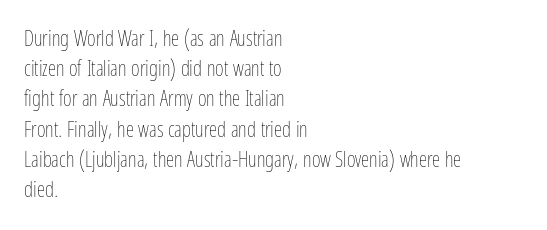
Q: Is the text bold? A: No.
Q: Is the text italic (slanted)? A: No, it is upright.
Q: Is the text underlined? A: No.
Q: How is the paragraph aligned? A: Left-aligned.
Q: Is the spacing between letters normal or unusually wide? A: Normal.
Q: Is the spacing between lines tight, normal or loose? A: Normal.
